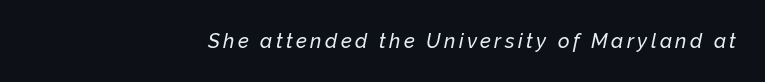
No word sits above an underline. The rag falls on the left side of this text block. An italicized treatment has been applied to the whole sample.
